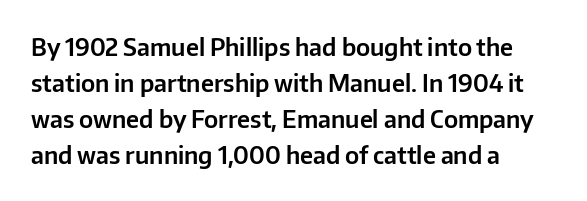
You can tell it's not italic because the verticals are truly vertical. Whoever set this chose a conventional vertical rhythm. The line texture is even and compact thanks to regular tracking. Each row of text sits above clean, open space.
